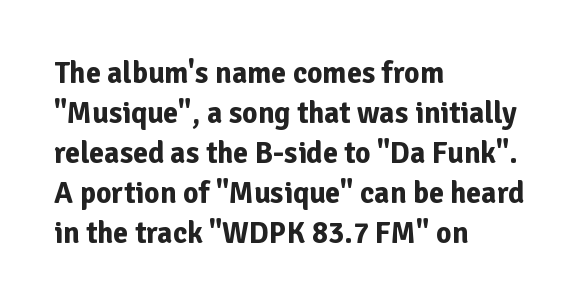
The image shows 30 px bold sans-serif type, upright; set left-aligned, normal line spacing (1.33x), normal letter spacing, not underlined; low stroke contrast and a medium x-height.
